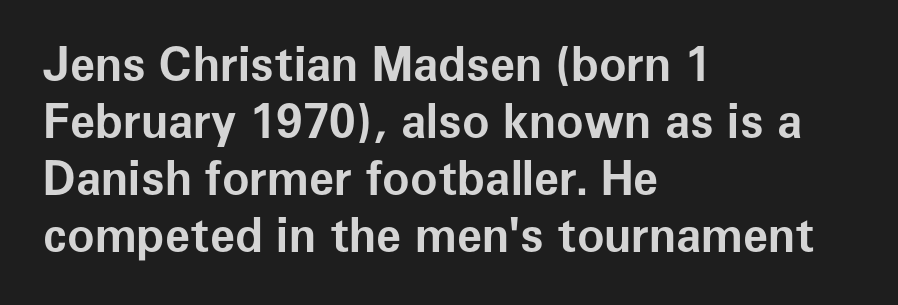
Designer's note — italics off, roman on. Check where the strokes stop: nothing finishes them off — pure sans. Heavy, bold letterforms. This sample is left-justified, so line endings fall wherever the words run out. Each letter keeps its own natural width here, so spacing adapts to shape.
